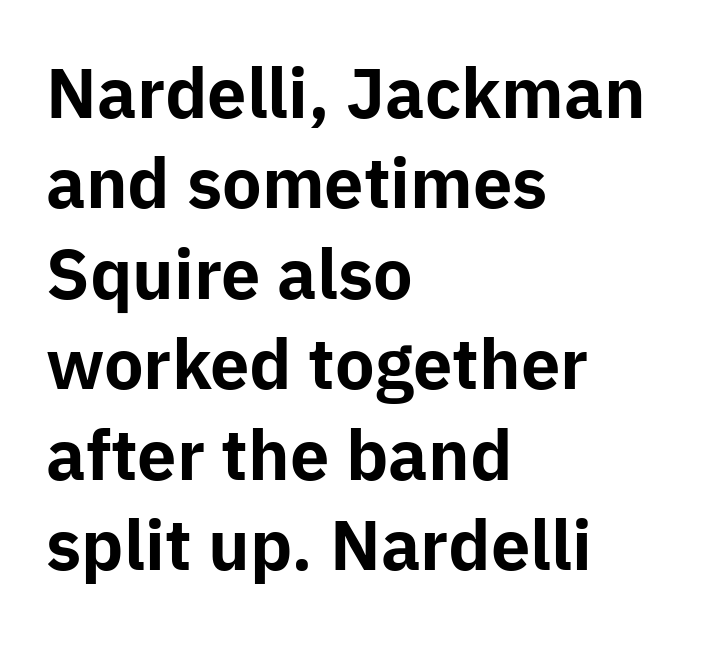
The image shows 67 px bold sans-serif type, upright; set left-aligned, normal line spacing (1.35x), normal letter spacing, not underlined; low stroke contrast and a medium x-height.
